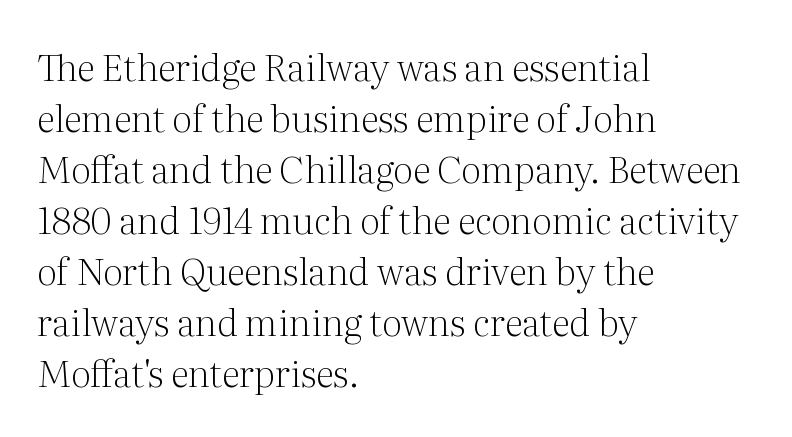
Stroke terminals: seriffed. The string is rendered with underlining switched off. A typesetter would call this zero additional tracking. Counters stay open thanks to moderate or lighter strokes. This block has exactly the height ordinary leading produces. The lettering stays uniformly vertical, giving the passage a roman look.
